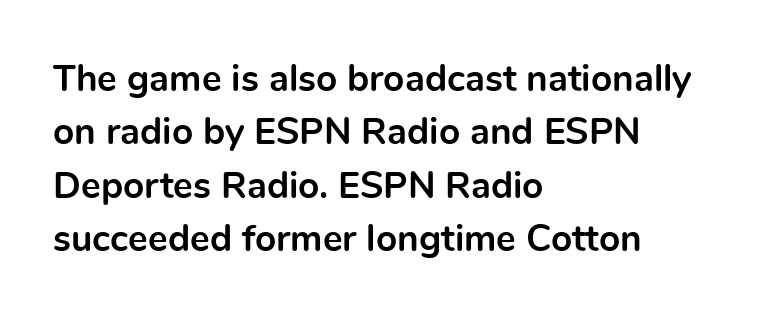
Q: Is the text bold? A: Yes.
Q: Is the text italic (slanted)? A: No, it is upright.
Q: Is the typeface a serif or a sans-serif typeface? A: Sans-serif.
Q: Is the text underlined? A: No.
Q: How is the paragraph aligned? A: Left-aligned.
Q: Is the spacing between letters normal or unusually wide? A: Normal.
Q: Is the spacing between lines tight, normal or loose? A: Normal.
Q: Width (condensed, normal, or wide)? A: Normal.
Q: x-height? A: Medium.
Q: Monospaced? A: No.
